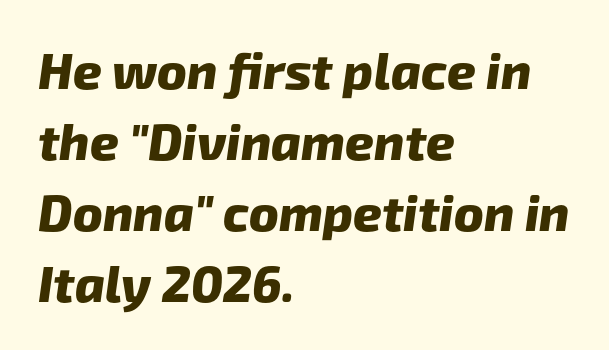
Q: Is the text bold? A: Yes.
Q: Is the typeface a serif or a sans-serif typeface? A: Sans-serif.
Q: Is the text underlined? A: No.
Q: How is the paragraph aligned? A: Left-aligned.
Q: Is the spacing between letters normal or unusually wide? A: Normal.
Q: Is the spacing between lines tight, normal or loose? A: Normal.
Q: Width (condensed, normal, or wide)? A: Normal.
Q: Stroke contrast? A: Low.
Q: x-height? A: Medium.
Q: Monospaced? A: No.
